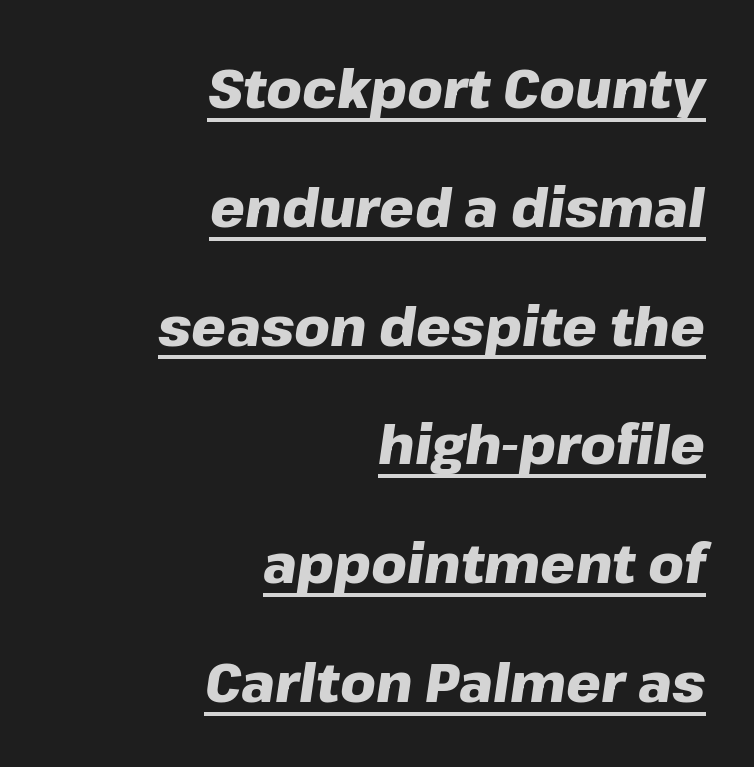
The image shows 55 px heavy type, italic (leaning right); set right-aligned, loose line spacing (2.16x), normal letter spacing, underlined; low stroke contrast and a medium x-height.
